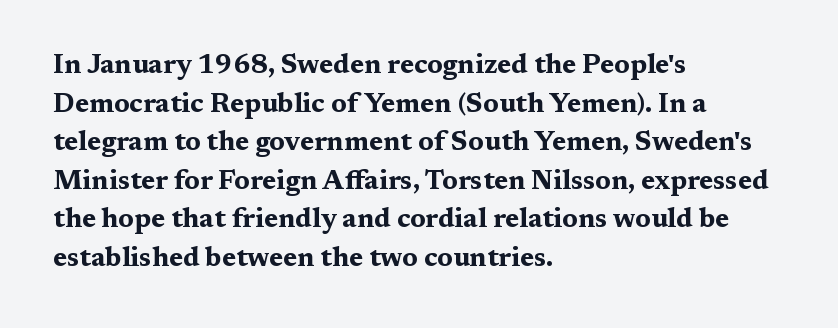
Q: Is the text bold? A: Yes.
Q: Is the text italic (slanted)? A: No, it is upright.
Q: Is the text underlined? A: No.
Q: How is the paragraph aligned? A: Left-aligned.
Q: Is the spacing between letters normal or unusually wide? A: Normal.
Q: Is the spacing between lines tight, normal or loose? A: Normal.
